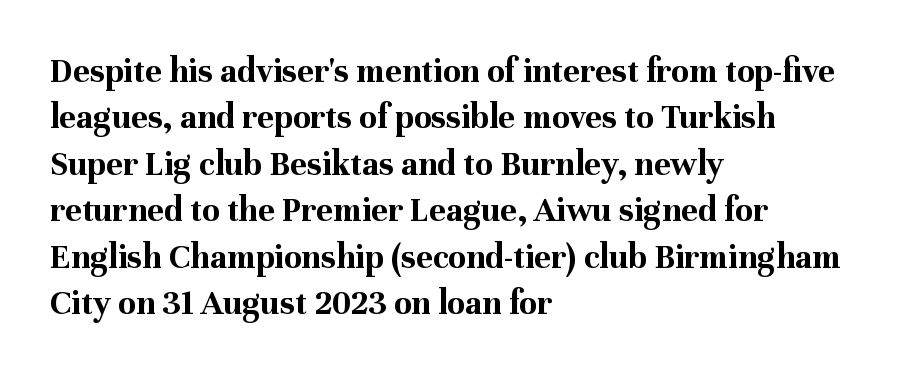
Q: Is the text bold? A: Yes.
Q: Is the text italic (slanted)? A: No, it is upright.
Q: Is the typeface a serif or a sans-serif typeface? A: Serif.
Q: Is the text underlined? A: No.
Q: How is the paragraph aligned? A: Left-aligned.
Q: Is the spacing between letters normal or unusually wide? A: Normal.
Q: Is the spacing between lines tight, normal or loose? A: Normal.
Q: Width (condensed, normal, or wide)? A: Normal.
Q: Stroke contrast? A: Medium.
Q: x-height? A: Medium.
Q: Monospaced? A: No.
